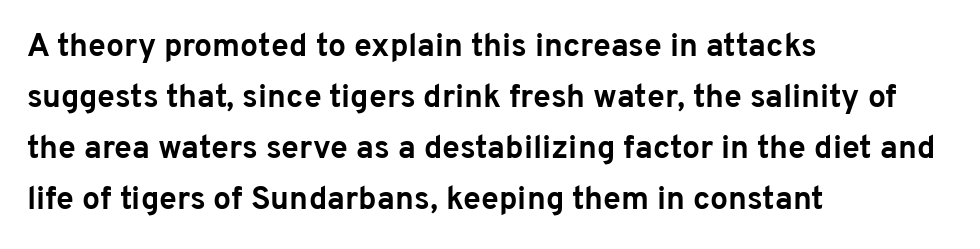
Q: Is the text bold? A: Yes.
Q: Is the text italic (slanted)? A: No, it is upright.
Q: Is the typeface a serif or a sans-serif typeface? A: Sans-serif.
Q: Is the text underlined? A: No.
Q: How is the paragraph aligned? A: Left-aligned.
Q: Is the spacing between letters normal or unusually wide? A: Normal.
Q: Is the spacing between lines tight, normal or loose? A: Normal.
Q: Width (condensed, normal, or wide)? A: Normal.
Q: Stroke contrast? A: Low.
Q: x-height? A: Medium.
Q: Monospaced? A: No.
